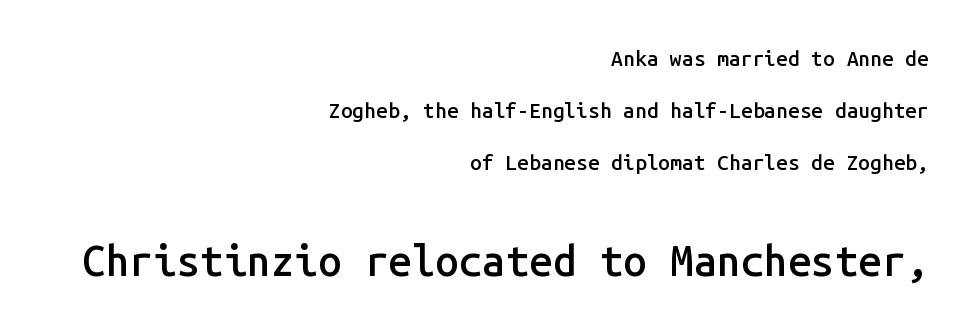
The image shows 42 px semibold sans-serif type, upright, monospaced; set right-aligned, loose line spacing (2.48x), normal letter spacing, not underlined; the second (bottom) block is 2.0x larger; low stroke contrast and a medium x-height.
